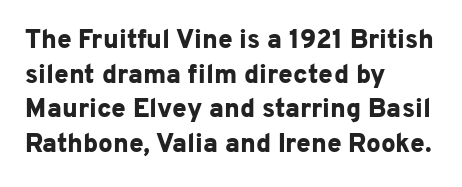
The image shows 26 px bold type, upright; set left-aligned, normal line spacing (1.33x), normal letter spacing, not underlined.
